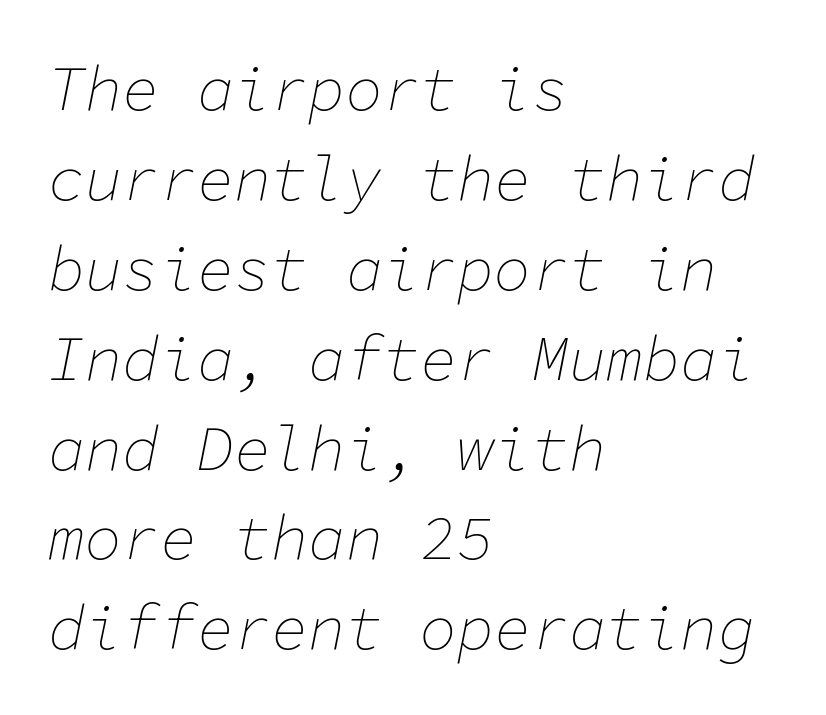
The image shows 62 px thin type, italic (leaning right), monospaced; set left-aligned, normal line spacing (1.45x), normal letter spacing, not underlined; low stroke contrast and a medium x-height.
